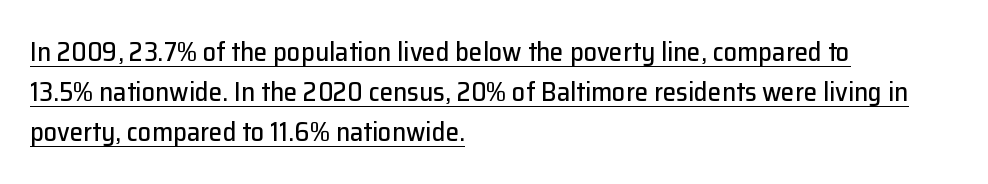
Q: Is the text italic (slanted)? A: No, it is upright.
Q: Is the text underlined? A: Yes.
Q: How is the paragraph aligned? A: Left-aligned.
Q: Is the spacing between letters normal or unusually wide? A: Normal.
Q: Is the spacing between lines tight, normal or loose? A: Normal.
